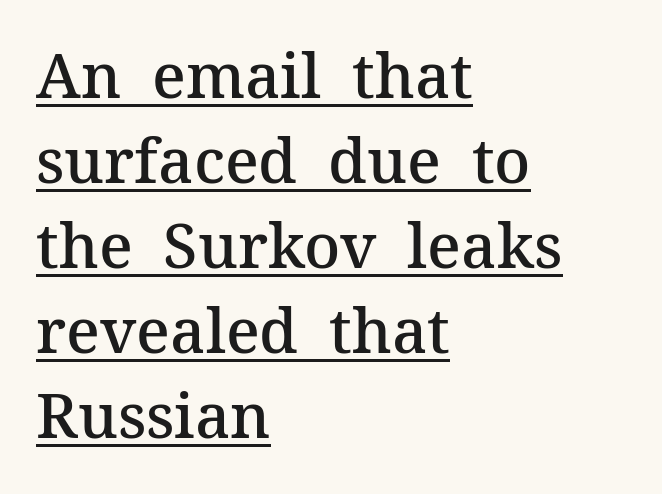
{"serif": "yes", "italic": "no", "bold": "semi", "weight": "semibold", "width": "normal", "stroke_contrast": "medium", "x_height": "medium", "monospaced": "no", "underline": "yes", "align": "left", "line_spacing": "normal", "line_spacing_ratio": 1.37, "letter_spacing": "normal", "letter_spacing_em": 0.0, "glyph_px": 62}
